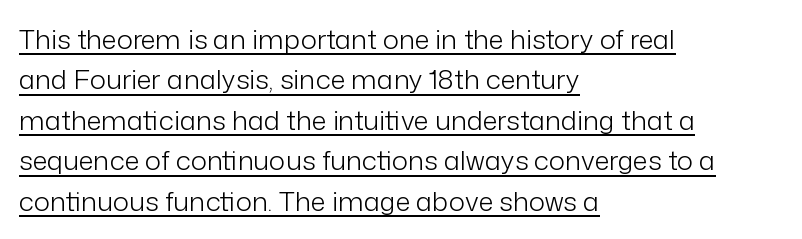
{"italic": "no", "bold": "no", "underline": "yes", "align": "left", "line_spacing": "normal", "line_spacing_ratio": 1.5, "letter_spacing": "normal", "letter_spacing_em": 0.0, "glyph_px": 27}
